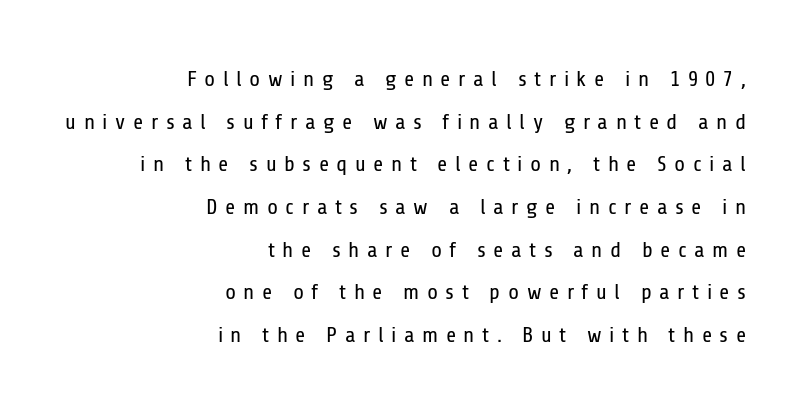
The image shows 22 px text type, upright; set right-aligned, loose line spacing (1.94x), unusually wide letter spacing (+0.34 em), not underlined.
